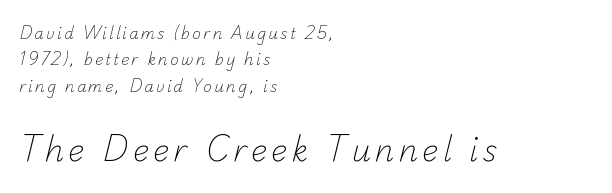
The image shows 30 px light sans-serif type; set left-aligned, line spacing 1.76x, not underlined; the second (bottom) block is 2.0x larger; low stroke contrast and a small x-height.
